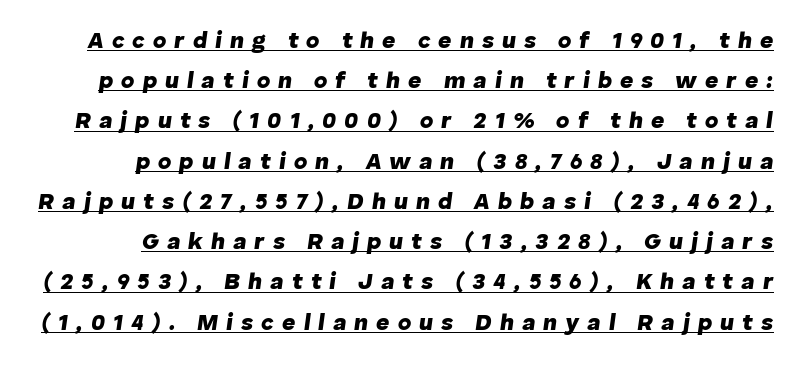
Glance below the letters and you will spot a drawn line. You could only call the tracking loose — the letters float apart. The letters are slanted; this is an italic face. In terms of weight, the rendering is a true, heavy bold.
